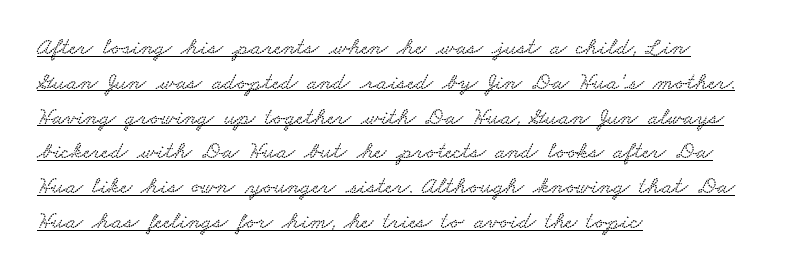
Q: Is the text underlined? A: Yes.
Q: How is the paragraph aligned? A: Left-aligned.
Q: Is the spacing between letters normal or unusually wide? A: Normal.
Q: Is the spacing between lines tight, normal or loose? A: Normal.
